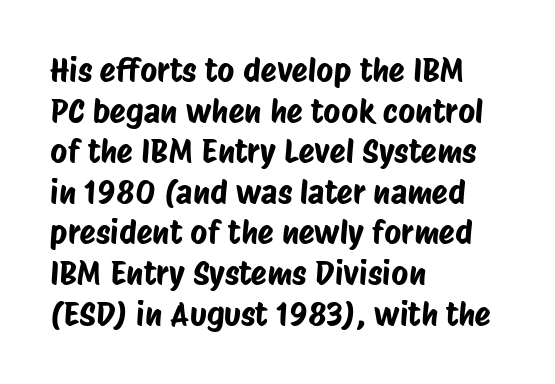
Q: Is the typeface a serif or a sans-serif typeface? A: Sans-serif.
Q: Is the text underlined? A: No.
Q: How is the paragraph aligned? A: Left-aligned.
Q: Is the spacing between letters normal or unusually wide? A: Normal.
Q: Width (condensed, normal, or wide)? A: Condensed.
Q: Stroke contrast? A: Low.
Q: x-height? A: Large.
Q: Monospaced? A: No.
